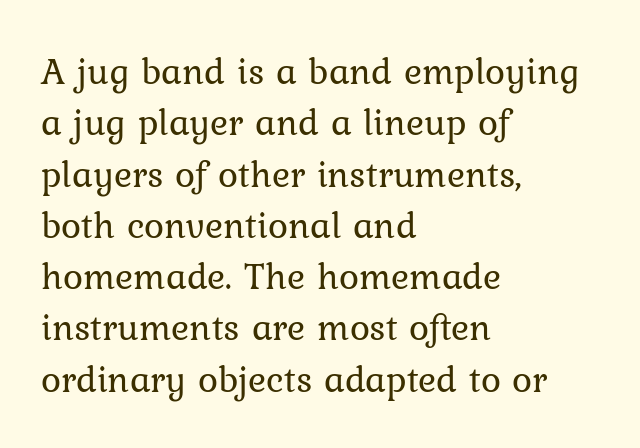
Interline gaps are of average width in this sample. Italic: no, the glyphs are upright roman. Here the glyphs are tracked normally, forming tight word shapes. Quick note: underline off.
